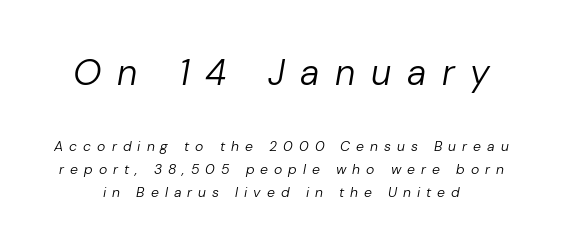
The image shows 36 px regular-weight type, italic (leaning right); set centered, normal line spacing (1.65x), unusually wide letter spacing (+0.43 em), not underlined; the first (top) block is 2.57x larger; low stroke contrast and a medium x-height.
